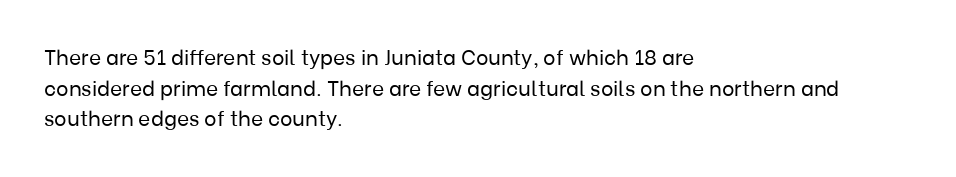
The image shows 21 px text type, upright; set left-aligned, normal line spacing (1.46x), normal letter spacing, not underlined.
